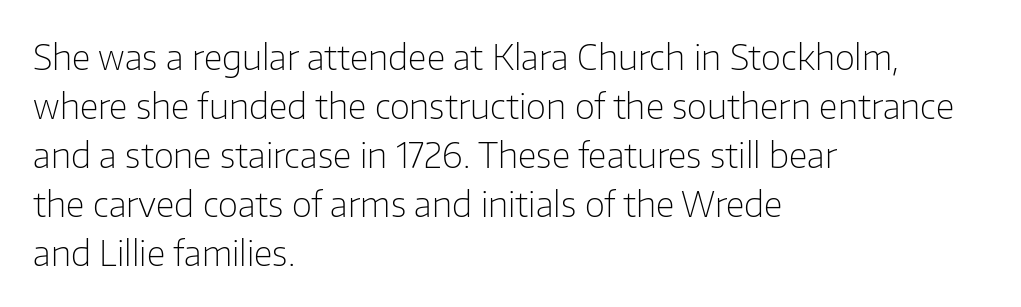
Q: Is the text bold? A: No.
Q: Is the text italic (slanted)? A: No, it is upright.
Q: Is the typeface a serif or a sans-serif typeface? A: Sans-serif.
Q: Is the text underlined? A: No.
Q: How is the paragraph aligned? A: Left-aligned.
Q: Is the spacing between letters normal or unusually wide? A: Normal.
Q: Is the spacing between lines tight, normal or loose? A: Normal.
Q: Width (condensed, normal, or wide)? A: Normal.
Q: Stroke contrast? A: Low.
Q: x-height? A: Medium.
Q: Monospaced? A: No.
